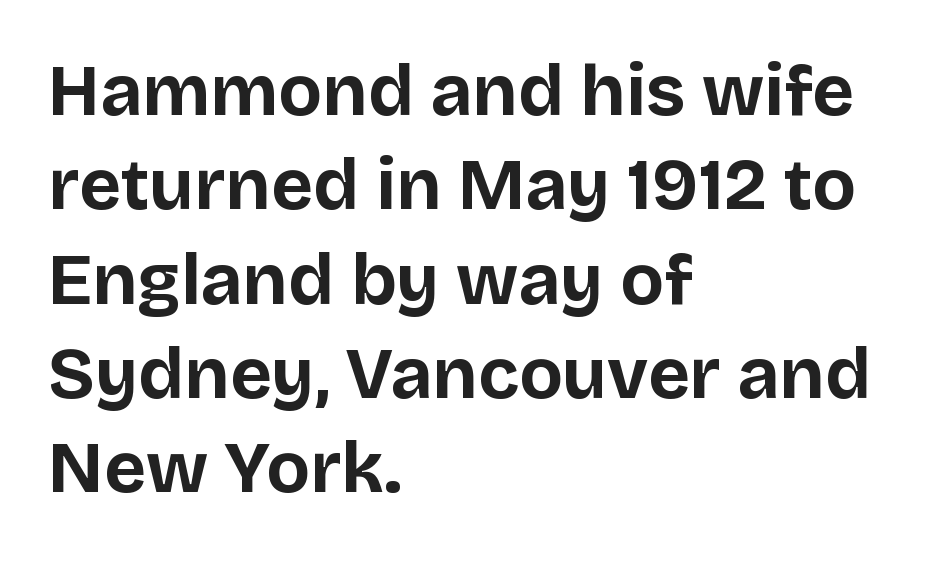
Q: Is the text bold? A: Yes.
Q: Is the text italic (slanted)? A: No, it is upright.
Q: Is the typeface a serif or a sans-serif typeface? A: Sans-serif.
Q: Is the text underlined? A: No.
Q: How is the paragraph aligned? A: Left-aligned.
Q: Is the spacing between letters normal or unusually wide? A: Normal.
Q: Is the spacing between lines tight, normal or loose? A: Normal.
Q: Width (condensed, normal, or wide)? A: Normal.
Q: Stroke contrast? A: Low.
Q: x-height? A: Large.
Q: Monospaced? A: No.
